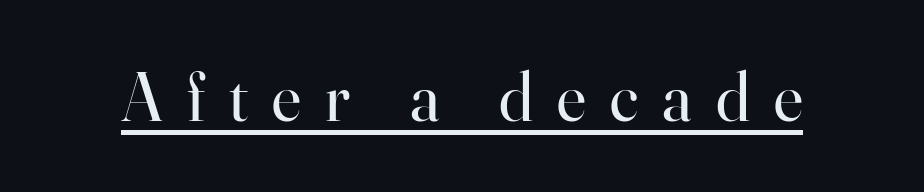
Think of a printed novel: that variable character pitch is what you see here. These characters rest on top of a visible drawn line. To sum up the face: it has serifs. Look at the tracking — it's clearly loosened, letters drifting apart. Stroke mass is kept to a normal reading level or below.
